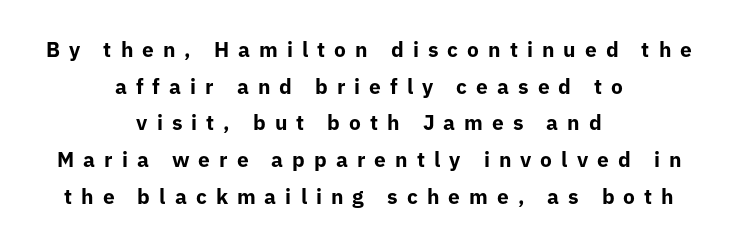
{"italic": "no", "bold": "yes", "underline": "no", "align": "center", "line_spacing_ratio": 1.75, "letter_spacing": "wide", "letter_spacing_em": 0.43, "glyph_px": 21}
